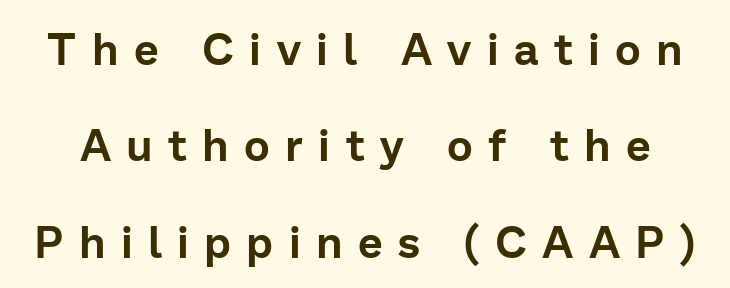
{"serif": "no", "italic": "no", "width": "normal", "stroke_contrast": "low", "x_height": "medium", "monospaced": "no", "underline": "no", "line_spacing": "loose", "line_spacing_ratio": 2.19, "letter_spacing": "wide", "letter_spacing_em": 0.35, "glyph_px": 44}
